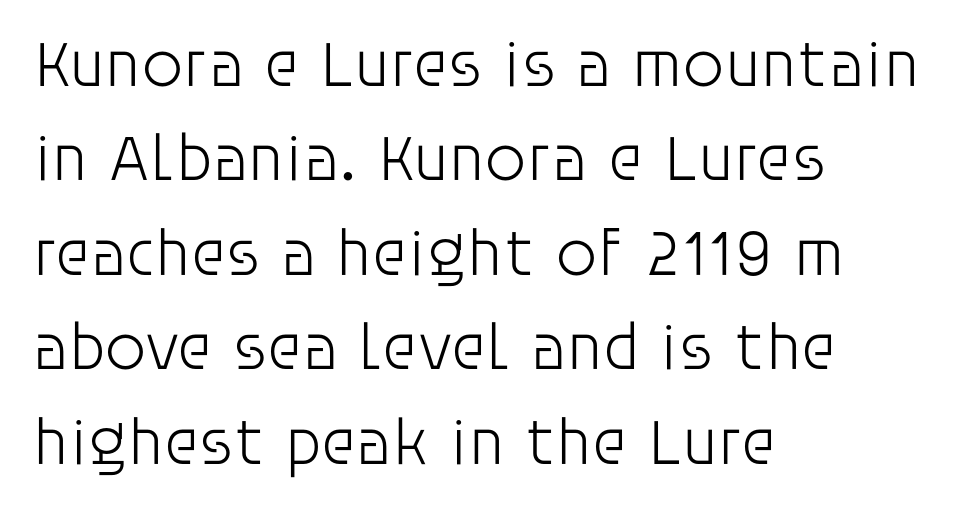
Style check: upright. Regarding serifs, this sample does without them. Only glyphs here, with clear space below each row. Note the varied advance widths — an 'i' is clearly narrower than an 'm'. Leftover space on each line is placed entirely after the last word.
